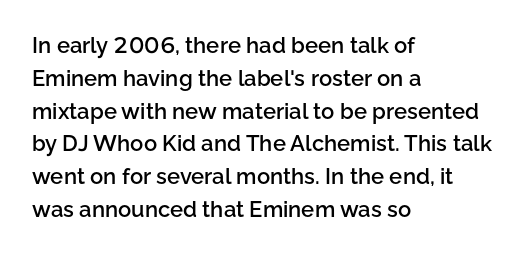
Q: Is the text bold? A: Semi-bold.
Q: Is the text italic (slanted)? A: No, it is upright.
Q: Is the text underlined? A: No.
Q: How is the paragraph aligned? A: Left-aligned.
Q: Is the spacing between letters normal or unusually wide? A: Normal.
Q: Is the spacing between lines tight, normal or loose? A: Normal.
